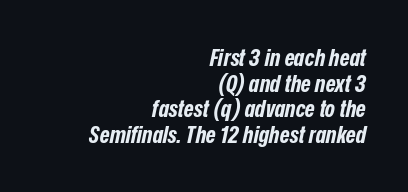
Q: Is the text bold? A: Yes.
Q: Is the text italic (slanted)? A: Yes, it leans right by about 12 degrees.
Q: Is the text underlined? A: No.
Q: How is the paragraph aligned? A: Right-aligned.
Q: Is the spacing between letters normal or unusually wide? A: Normal.
Q: Is the spacing between lines tight, normal or loose? A: Tight.
